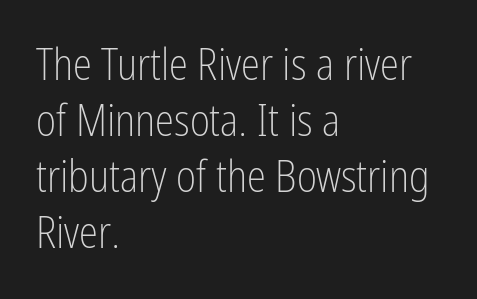
The typesetting does not lean heavy: it is not bold. The face used here is rendered with its standard letterfit. In terms of letterform style, serifs are entirely absent. Line spacing here is normal. The space directly below the letters is spotless.
